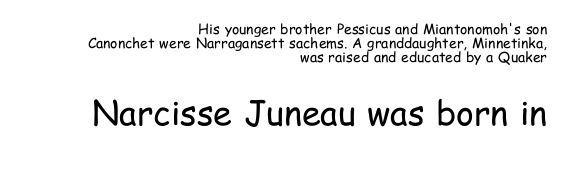
{"serif": "no", "italic": "no", "bold": "no", "weight": "regular", "width": "condensed", "stroke_contrast": "low", "x_height": "medium", "monospaced": "no", "underline": "no", "align": "right", "line_spacing": "tight", "line_spacing_ratio": 1.01, "letter_spacing": "normal", "letter_spacing_em": 0.0, "larger_block": "second", "size_ratio": 2.43, "glyph_px": 34}
